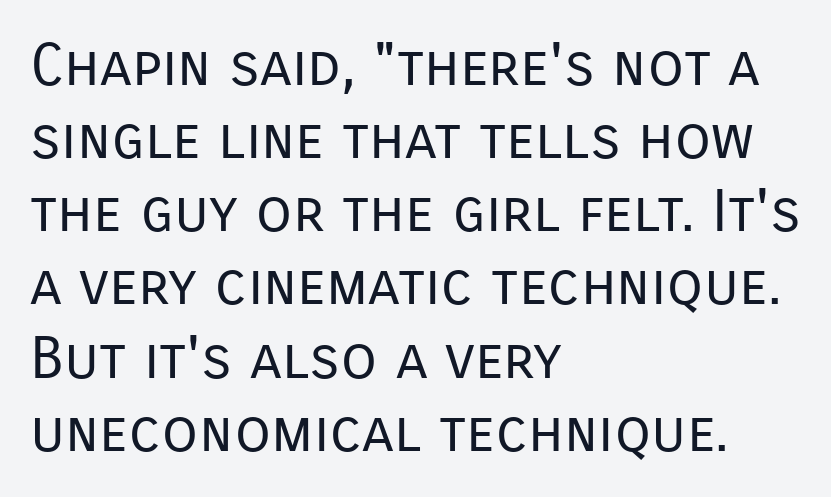
{"serif": "no", "italic": "no", "bold": "no", "weight": "regular", "width": "normal", "stroke_contrast": "low", "x_height": "medium", "monospaced": "no", "underline": "no", "align": "left", "line_spacing_ratio": 1.24, "letter_spacing": "normal", "letter_spacing_em": 0.0, "glyph_px": 59}
